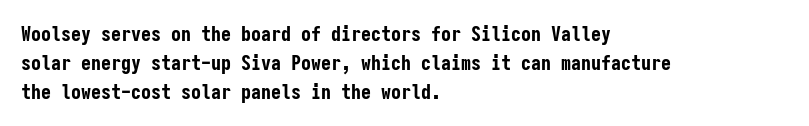
The image shows 20 px bold type, upright; set left-aligned, normal line spacing (1.45x), normal letter spacing, not underlined.
